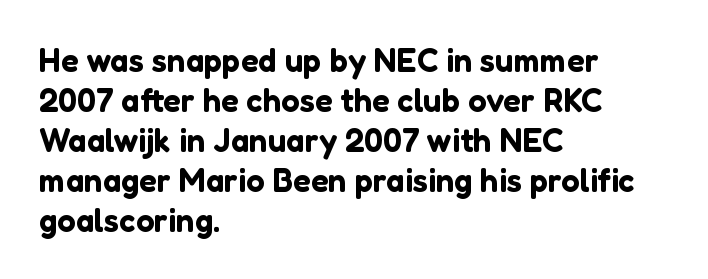
Q: Is the text italic (slanted)? A: No, it is upright.
Q: Is the typeface a serif or a sans-serif typeface? A: Sans-serif.
Q: Is the text underlined? A: No.
Q: How is the paragraph aligned? A: Left-aligned.
Q: Is the spacing between letters normal or unusually wide? A: Normal.
Q: Width (condensed, normal, or wide)? A: Normal.
Q: Stroke contrast? A: Low.
Q: x-height? A: Medium.
Q: Monospaced? A: No.
